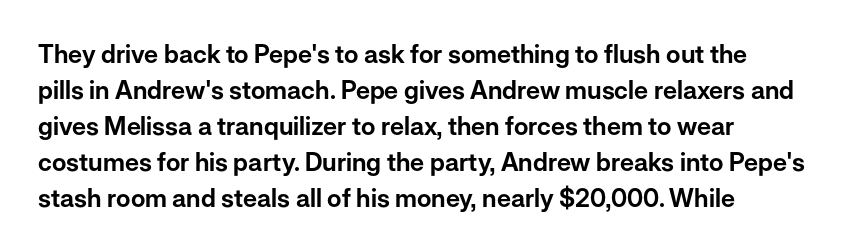
Vertically, the passage feels balanced, rows spaced as you'd expect. Every character sits straight up, as roman type does. A typesetter would call this zero additional tracking. Each line starts at the same left margin while the right side varies. Descenders are the only things crossing below the line.
